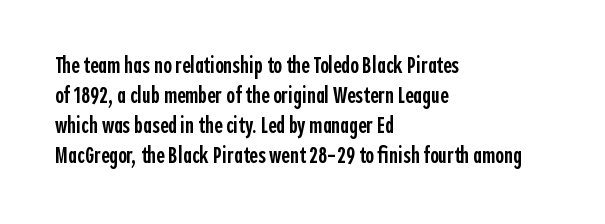
{"italic": "no", "bold": "semi", "underline": "no", "align": "left", "line_spacing": "normal", "line_spacing_ratio": 1.3, "letter_spacing": "normal", "letter_spacing_em": 0.0, "glyph_px": 23}
